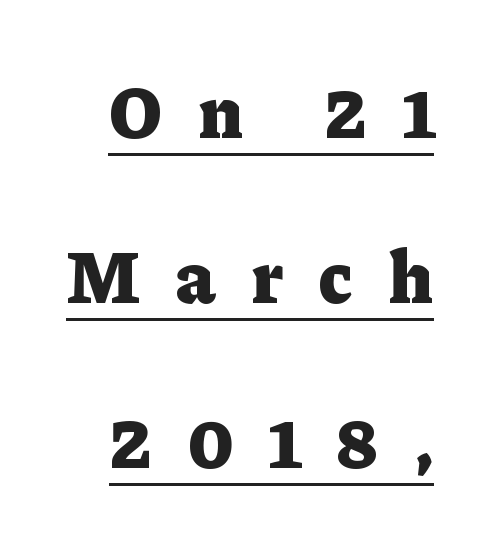
{"serif": "yes", "italic": "no", "bold": "yes", "weight": "heavy", "width": "normal", "stroke_contrast": "low", "x_height": "medium", "monospaced": "no", "underline": "yes", "line_spacing": "loose", "line_spacing_ratio": 2.2, "letter_spacing": "wide", "letter_spacing_em": 0.48, "glyph_px": 75}
